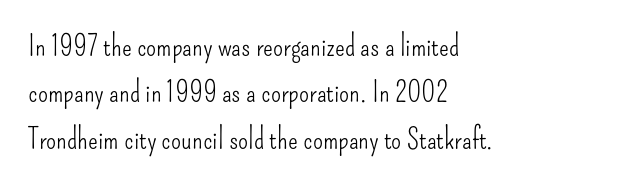
Q: Is the text bold? A: No.
Q: Is the text italic (slanted)? A: No, it is upright.
Q: Is the typeface a serif or a sans-serif typeface? A: Sans-serif.
Q: Is the text underlined? A: No.
Q: How is the paragraph aligned? A: Left-aligned.
Q: Is the spacing between letters normal or unusually wide? A: Normal.
Q: Is the spacing between lines tight, normal or loose? A: Normal.
Q: Width (condensed, normal, or wide)? A: Condensed.
Q: Stroke contrast? A: Low.
Q: x-height? A: Small.
Q: Monospaced? A: No.
